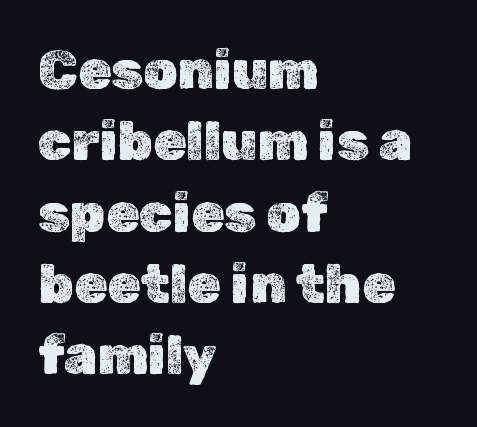
Regarding leading, the lines here are spaced in the standard way. The rendering keeps characters at their native spacing. Spacing verdict: proportional, widths tailored to each character. Bare-footed words on every line.
